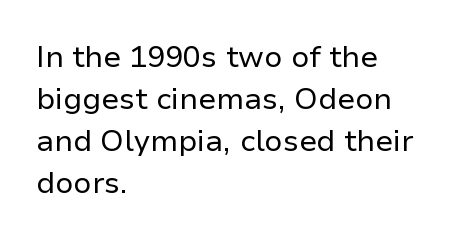
This rendering employs a face without finishing strokes, i.e., a sans-serif. Type without underlining. A typesetter would mark this as roman, not italic. Counters stay open thanks to moderate or lighter strokes. Is this a fixed-width face? No — the glyphs have proportional, varying widths.
